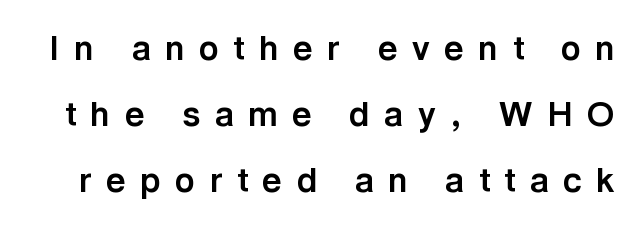
The text was rendered using a sans face with plain stroke endings. The gap between lines stays unmarked. Vertically, the passage feels expansive, rows floating well apart. This sample uses expanded letter spacing, leaving extra air between glyphs. Proportional: the letters do not fall into vertical columns. Style check: upright.
